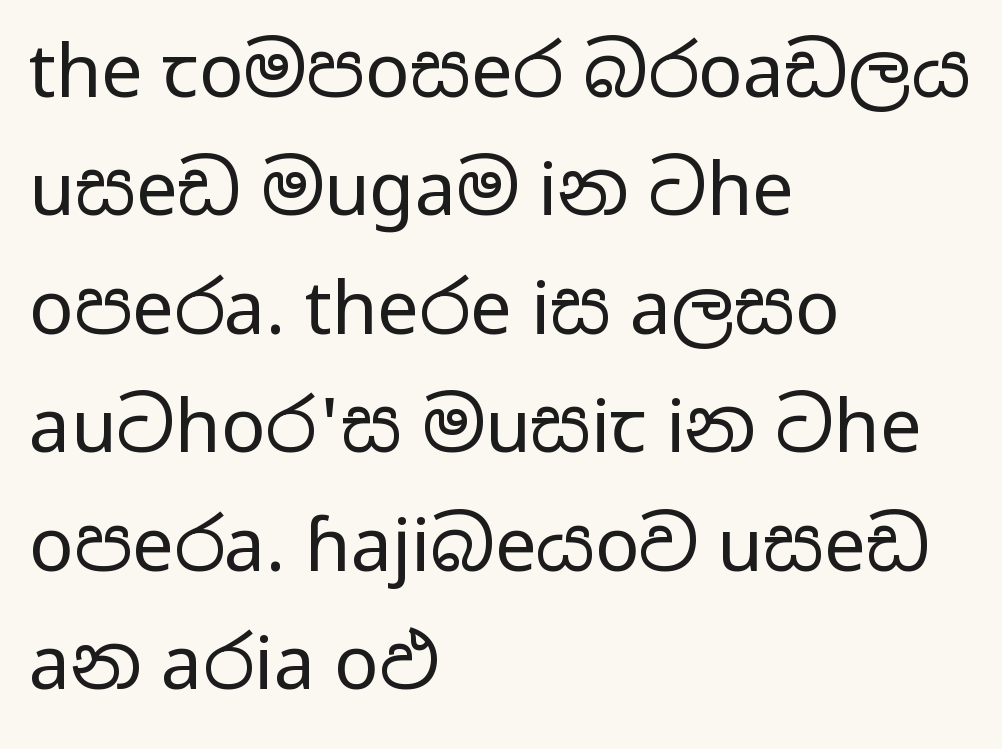
Leftover space on each line is placed entirely after the last word. The specimen omits any rule beneath the text block's lines. The tracking reads as untouched default to a designer's eye. These lines are rendered in a variable-pitch font. Nope, not italic — everything's standing straight. Type style note: lacks serifs.
